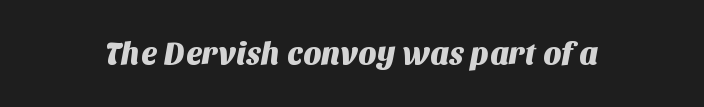
{"serif": "no", "width": "normal", "stroke_contrast": "medium", "x_height": "large", "monospaced": "no", "underline": "no", "letter_spacing": "normal", "letter_spacing_em": 0.0, "glyph_px": 31}
